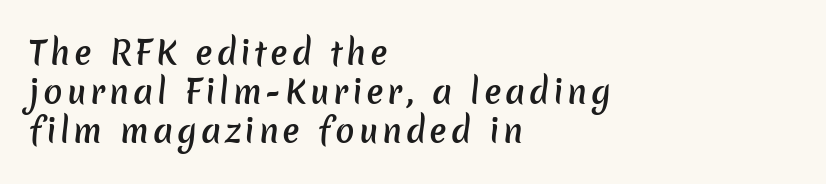
The image shows 32 px semibold sans-serif type; set left-aligned, line spacing 1.22x, not underlined; low stroke contrast and a medium x-height.
